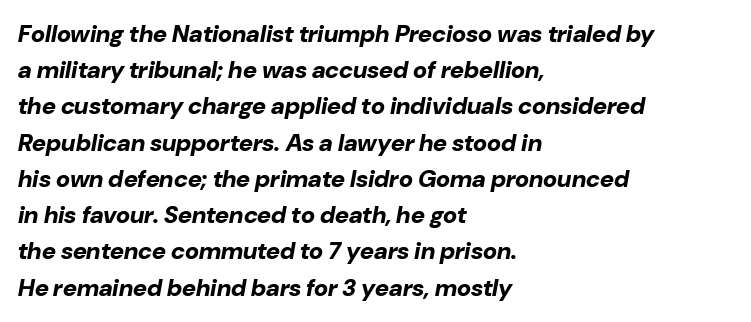
The image shows 24 px bold type, italic (leaning right); set left-aligned, normal line spacing (1.51x), normal letter spacing, not underlined.
